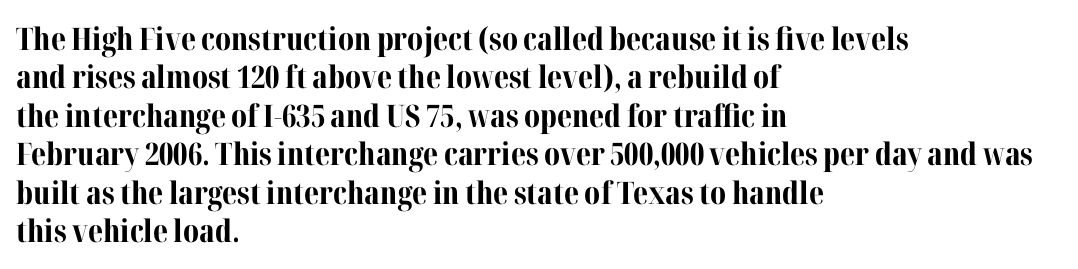
The image shows 31 px bold serif type, upright; set left-aligned, line spacing 1.24x, normal letter spacing, not underlined; medium stroke contrast and a medium x-height.
